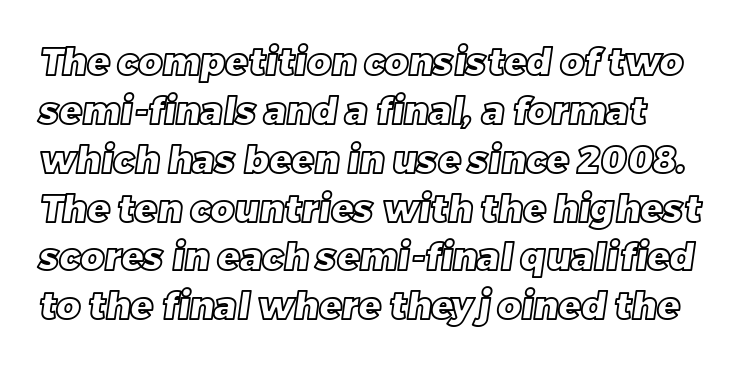
The letterforms sit shoulder to shoulder at normal distance. The gap between lines stays unmarked. The letters advance in unequal steps, a hallmark of proportional type. One-word summary of the alignment: left.
